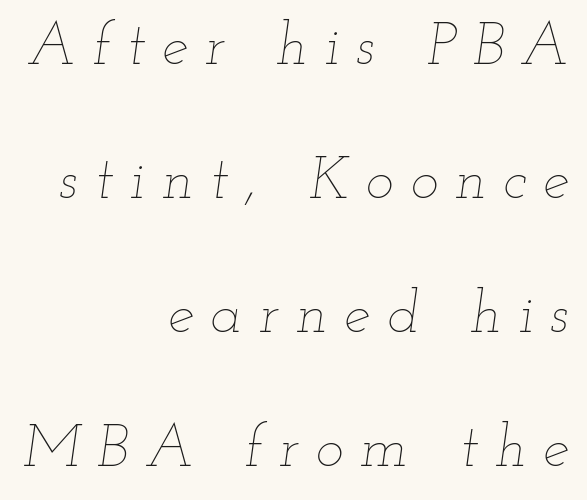
The image shows 59 px thin, wide type, italic (leaning right); set right-aligned, loose line spacing (2.27x), unusually wide letter spacing (+0.29 em), not underlined; low stroke contrast and a small x-height.
